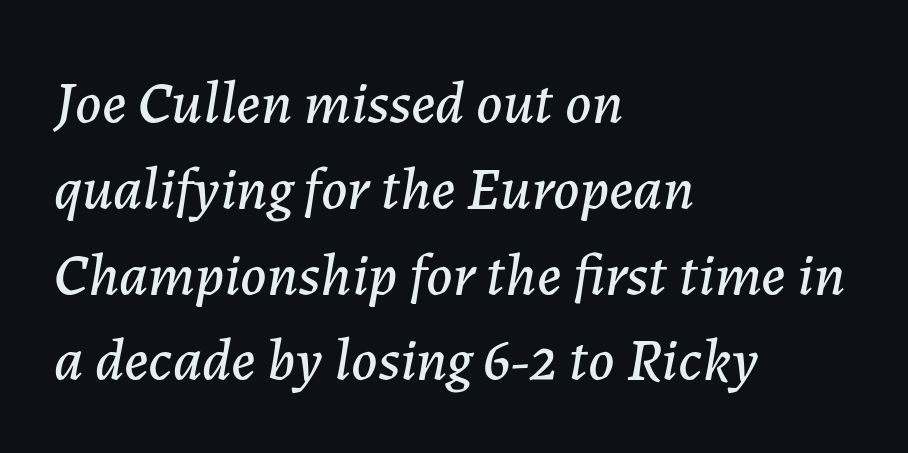
Note the varied advance widths — an 'i' is clearly narrower than an 'm'. Observe the ordinary spacing: letters are neighbours, not strangers. If you drew a ruler down the left edge, every line would touch it. The glyphs are unaccompanied by any horizontal stroke below them.
